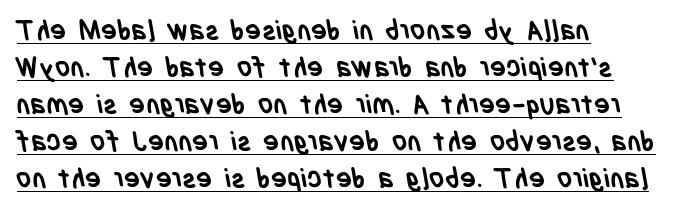
Q: Is the text bold? A: Yes.
Q: Is the text underlined? A: Yes.
Q: How is the paragraph aligned? A: Left-aligned.
Q: Is the spacing between letters normal or unusually wide? A: Normal.
Q: Is the spacing between lines tight, normal or loose? A: Normal.
